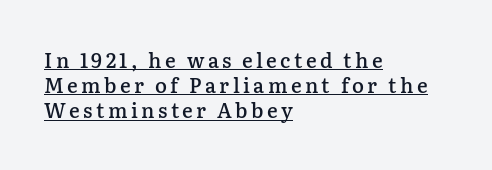
{"italic": "no", "bold": "semi", "underline": "yes", "align": "left", "line_spacing": "normal", "line_spacing_ratio": 1.26, "glyph_px": 20}
